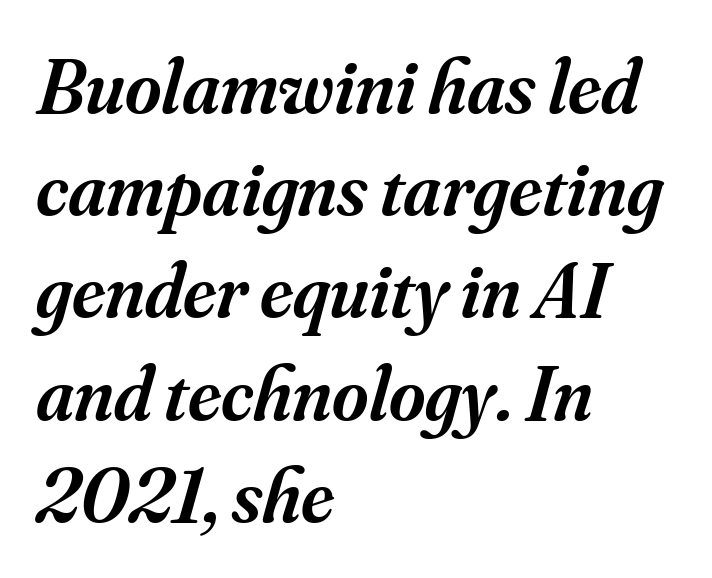
Q: Is the text bold? A: Semi-bold.
Q: Is the text italic (slanted)? A: Yes, it leans right by about 16 degrees.
Q: Is the typeface a serif or a sans-serif typeface? A: Serif.
Q: Is the text underlined? A: No.
Q: How is the paragraph aligned? A: Left-aligned.
Q: Is the spacing between letters normal or unusually wide? A: Normal.
Q: Is the spacing between lines tight, normal or loose? A: Normal.
Q: Width (condensed, normal, or wide)? A: Normal.
Q: Stroke contrast? A: Medium.
Q: x-height? A: Small.
Q: Monospaced? A: No.
